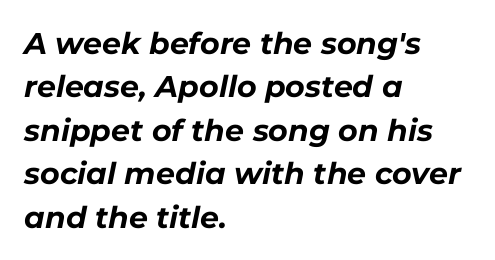
Q: Is the text bold? A: Yes.
Q: Is the text italic (slanted)? A: Yes, it leans right by about 11 degrees.
Q: Is the text underlined? A: No.
Q: How is the paragraph aligned? A: Left-aligned.
Q: Is the spacing between letters normal or unusually wide? A: Normal.
Q: Is the spacing between lines tight, normal or loose? A: Normal.
Q: Width (condensed, normal, or wide)? A: Normal.
Q: Stroke contrast? A: Low.
Q: x-height? A: Medium.
Q: Monospaced? A: No.
